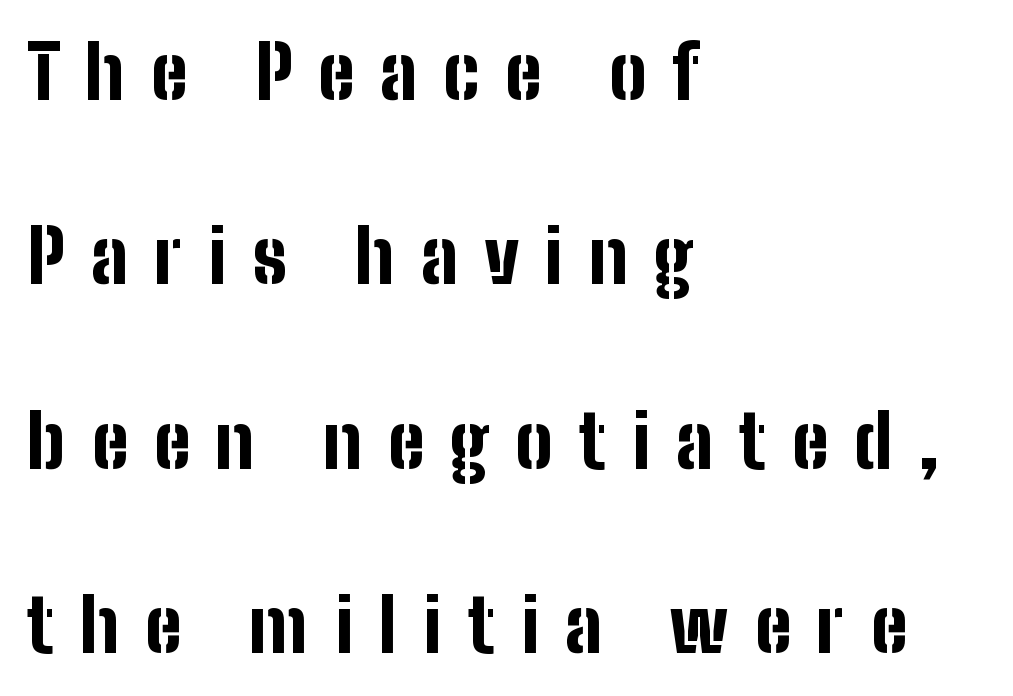
{"serif": "no", "italic": "no", "bold": "yes", "weight": "bold", "width": "condensed", "stroke_contrast": "low", "x_height": "medium", "monospaced": "no", "underline": "no", "align": "left", "line_spacing": "loose", "line_spacing_ratio": 2.49, "letter_spacing": "wide", "letter_spacing_em": 0.35, "glyph_px": 74}
